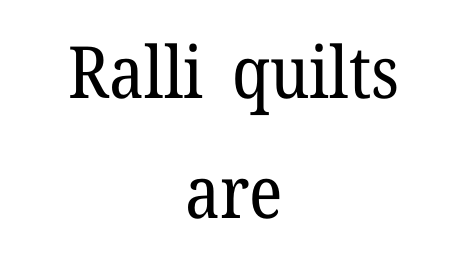
Q: Is the text bold? A: No.
Q: Is the text italic (slanted)? A: No, it is upright.
Q: Is the typeface a serif or a sans-serif typeface? A: Serif.
Q: Is the text underlined? A: No.
Q: How is the paragraph aligned? A: Centered.
Q: Is the spacing between letters normal or unusually wide? A: Normal.
Q: Is the spacing between lines tight, normal or loose? A: Normal.
Q: Width (condensed, normal, or wide)? A: Normal.
Q: Stroke contrast? A: Low.
Q: x-height? A: Medium.
Q: Monospaced? A: No.
